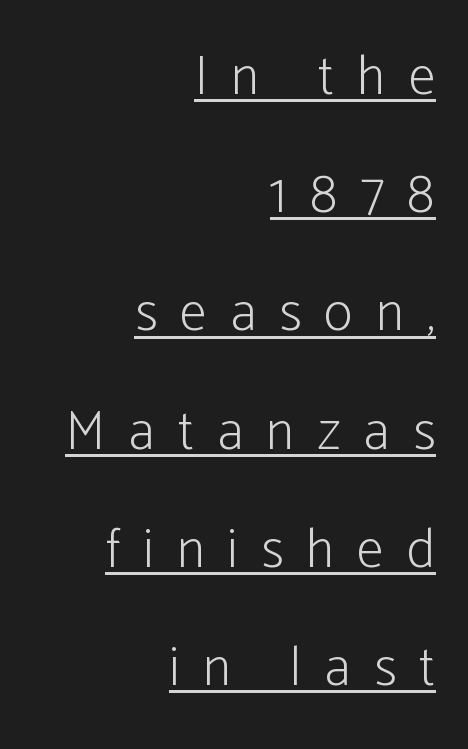
The image shows 55 px light, condensed sans-serif type, upright; set right-aligned, loose line spacing (2.15x), unusually wide letter spacing (+0.42 em), underlined; low stroke contrast and a medium x-height.
